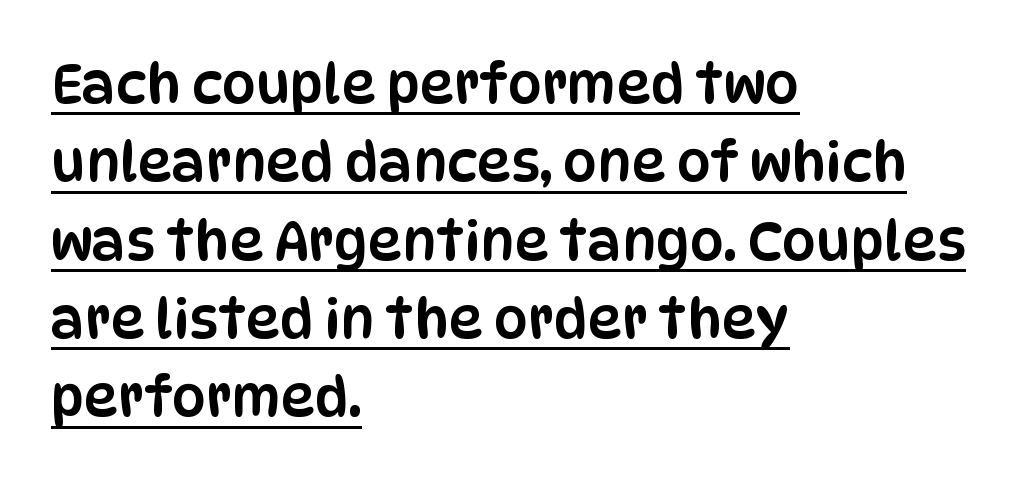
How would I describe the line gaps? Plain and ordinary. Is this a sans? Yes — the strokes have no serifs. Looks like regular typesetting: each glyph gets only the width it needs. Horizontally, the lines are justified to the leading edge only. Italic: no, the glyphs are upright roman. No extra tracking has been applied to these lines.
